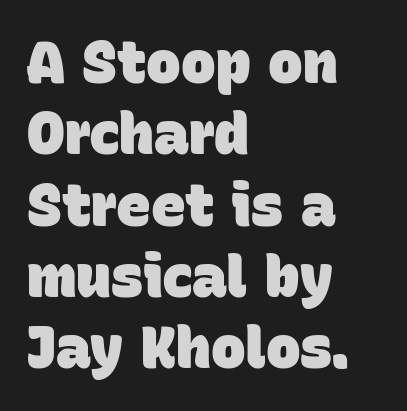
Q: Is the text bold? A: Yes.
Q: Is the typeface a serif or a sans-serif typeface? A: Sans-serif.
Q: Is the text underlined? A: No.
Q: How is the paragraph aligned? A: Left-aligned.
Q: Is the spacing between letters normal or unusually wide? A: Normal.
Q: Width (condensed, normal, or wide)? A: Normal.
Q: Stroke contrast? A: Low.
Q: x-height? A: Large.
Q: Monospaced? A: No.
